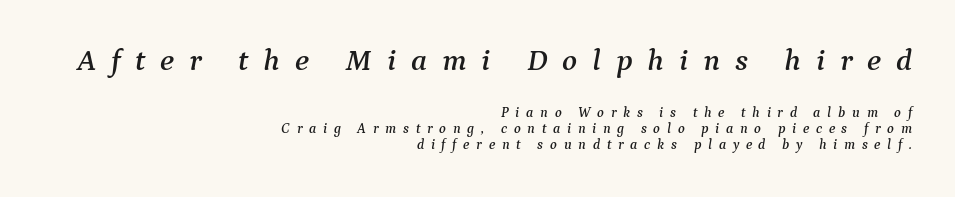
Q: Is the text italic (slanted)? A: Yes, it leans right by about 9 degrees.
Q: Is the typeface a serif or a sans-serif typeface? A: Serif.
Q: Is the text underlined? A: No.
Q: How is the paragraph aligned? A: Right-aligned.
Q: Is the spacing between letters normal or unusually wide? A: Unusually wide.
Q: Which block of text is set in a larger size, the first (top) or the second (bottom)? A: The first (top) one.
Q: Width (condensed, normal, or wide)? A: Normal.
Q: Stroke contrast? A: Medium.
Q: x-height? A: Medium.
Q: Monospaced? A: No.
